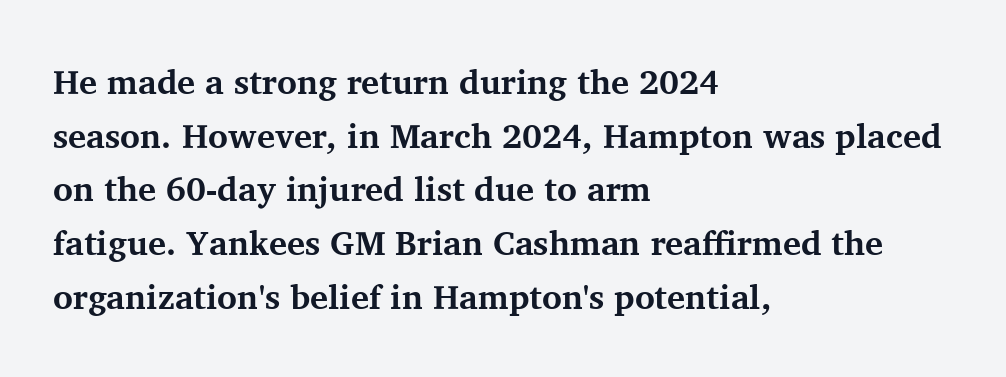
{"serif": "yes", "italic": "no", "bold": "yes", "weight": "bold", "width": "normal", "stroke_contrast": "medium", "x_height": "medium", "monospaced": "no", "underline": "no", "align": "left", "line_spacing": "normal", "line_spacing_ratio": 1.58, "letter_spacing": "normal", "letter_spacing_em": 0.0, "glyph_px": 34}
